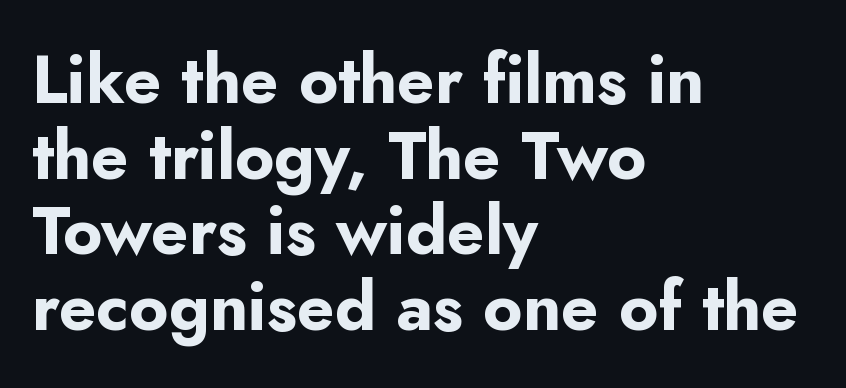
The image shows 67 px bold sans-serif type, upright; set left-aligned, tight line spacing (1.13x), normal letter spacing, not underlined; low stroke contrast and a small x-height.
